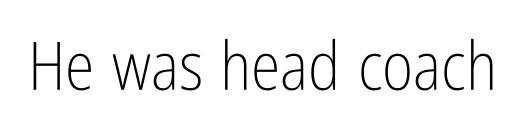
The typography opts for an upright posture over an oblique one. Nothing unusual about the tracking: characters are spaced as the font intends. No extra ink here — the face is not bold. Here the designer chose a conventional face with non-uniform glyph widths. The passage shown is not underscored anywhere.
